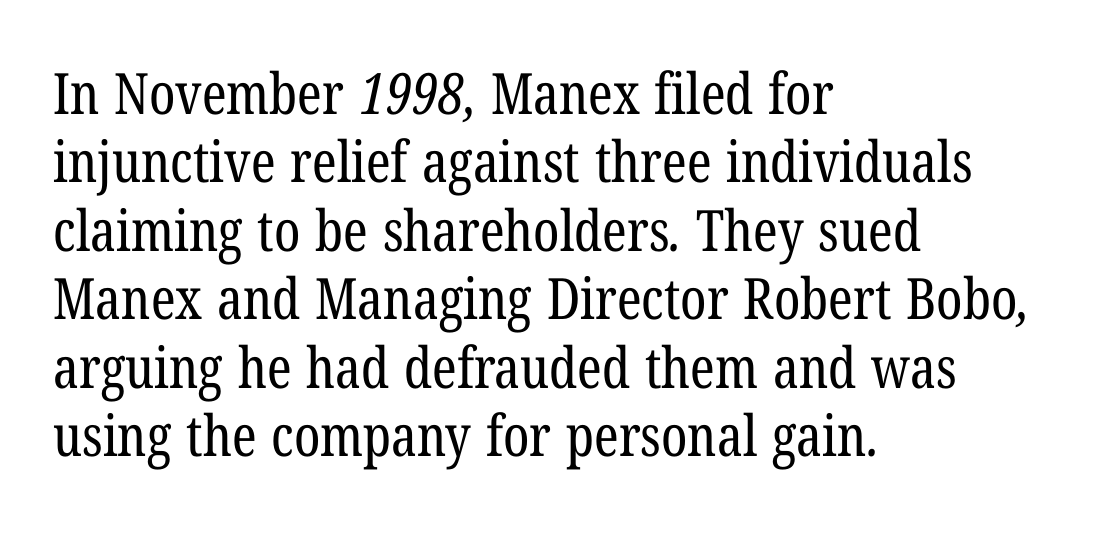
{"serif": "yes", "bold": "no", "weight": "regular", "width": "condensed", "stroke_contrast": "low", "x_height": "medium", "monospaced": "no", "underline": "no", "align": "left", "line_spacing_ratio": 1.2, "letter_spacing": "normal", "letter_spacing_em": 0.0, "glyph_px": 57}
